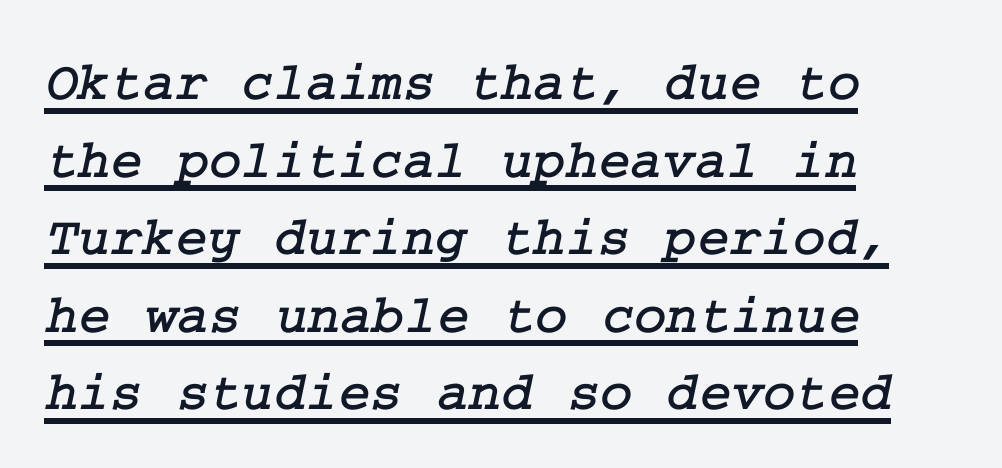
The image shows 55 px serif type; set left-aligned, normal line spacing (1.41x), normal letter spacing, underlined; low stroke contrast and a medium x-height.
